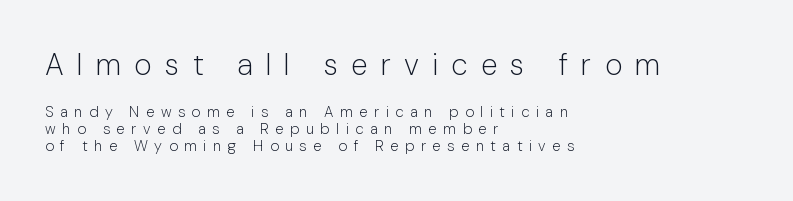
The image shows 30 px light sans-serif type, upright; set left-aligned, tight line spacing (1.11x), unusually wide letter spacing (+0.44 em), not underlined; the first (top) block is 2.0x larger; low stroke contrast and a medium x-height.
